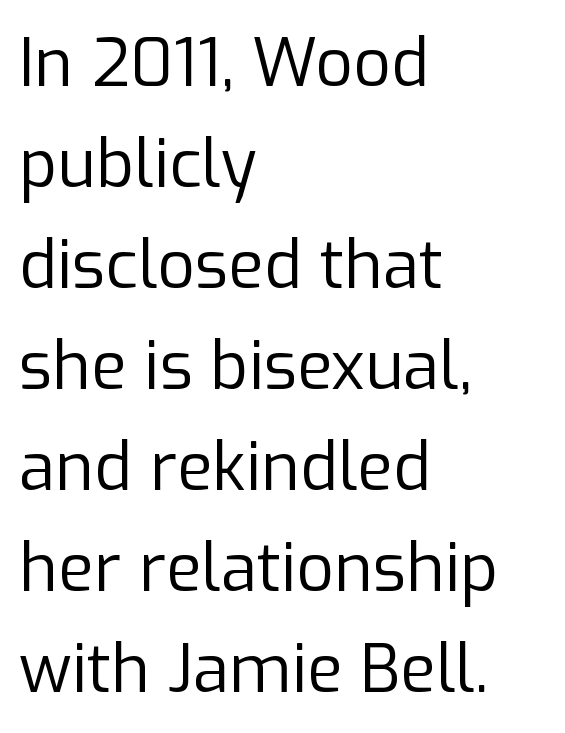
Here the glyphs are tracked normally, forming tight word shapes. These lines were composed using upright roman letters. The line-height multiplier appears to be the usual default. Looks like regular typesetting: each glyph gets only the width it needs. Nothing heavy about these letters — not bold at all. Check the space under the baseline: it is left empty.
